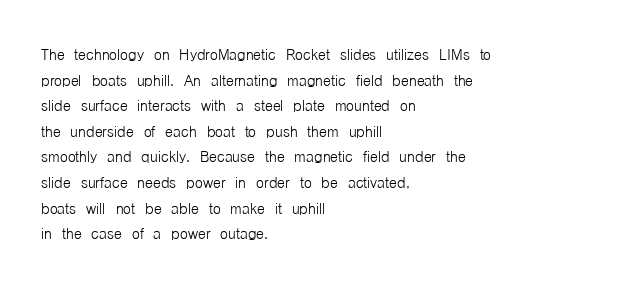
The image shows 20 px text type, upright; set left-aligned, normal line spacing (1.28x), normal letter spacing, not underlined.
